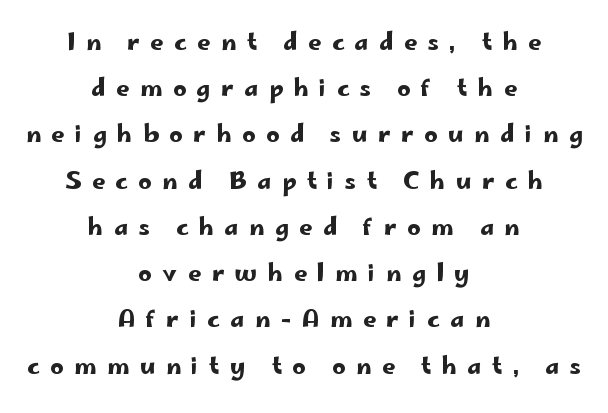
Q: Is the text italic (slanted)? A: No, it is upright.
Q: Is the text underlined? A: No.
Q: How is the paragraph aligned? A: Centered.
Q: Is the spacing between letters normal or unusually wide? A: Unusually wide.
Q: Is the spacing between lines tight, normal or loose? A: Loose.
